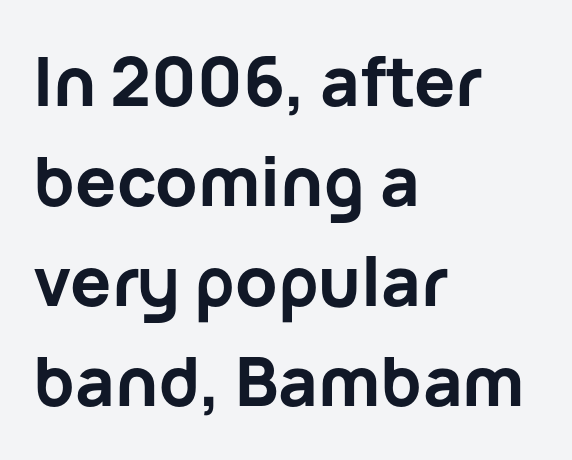
The specimen reads as upright at a glance. Students, this is bold: see how much ink each stroke carries. The paragraph has a hard left edge and a soft right edge. The passage shown is typed in a proportional face where columns would drift. Leading: standard. Look at the tracking — it's just the regular setting, nothing added.
